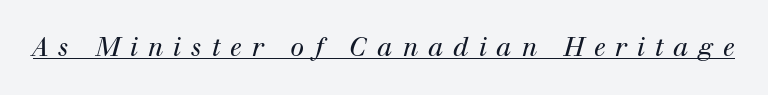
Q: Is the text bold? A: No.
Q: Is the text italic (slanted)? A: Yes, it leans right by about 12 degrees.
Q: Is the text underlined? A: Yes.
Q: Is the spacing between letters normal or unusually wide? A: Unusually wide.
